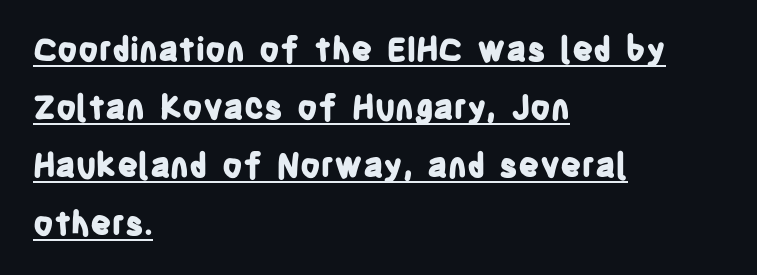
{"serif": "no", "italic": "no", "bold": "yes", "weight": "bold", "width": "condensed", "stroke_contrast": "low", "x_height": "large", "monospaced": "no", "underline": "yes", "align": "left", "line_spacing_ratio": 1.76, "letter_spacing": "normal", "letter_spacing_em": 0.0, "glyph_px": 33}
